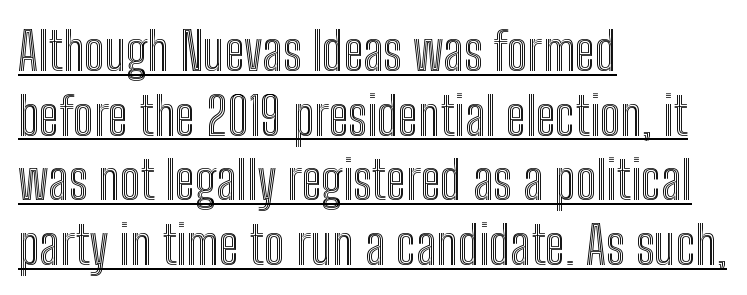
{"italic": "no", "width": "condensed", "x_height": "medium", "monospaced": "no", "underline": "yes", "align": "left", "line_spacing_ratio": 1.22, "letter_spacing": "normal", "letter_spacing_em": 0.0, "glyph_px": 53}
